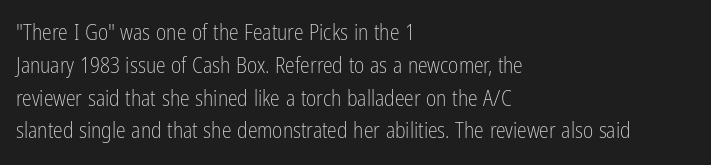
The image shows 22 px text type, upright; set left-aligned, normal line spacing (1.49x), normal letter spacing, not underlined.
